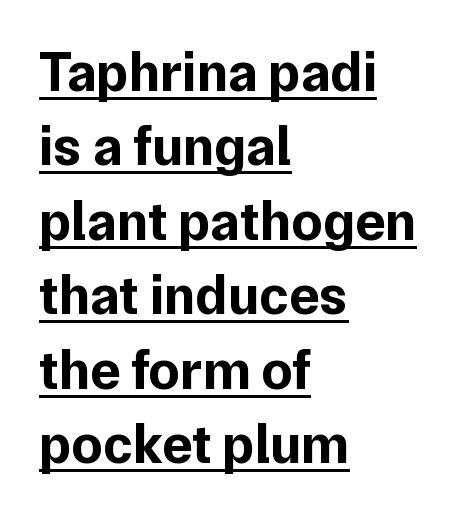
The image shows 56 px bold sans-serif type, upright; set left-aligned, normal line spacing (1.33x), normal letter spacing, underlined; low stroke contrast and a medium x-height.
